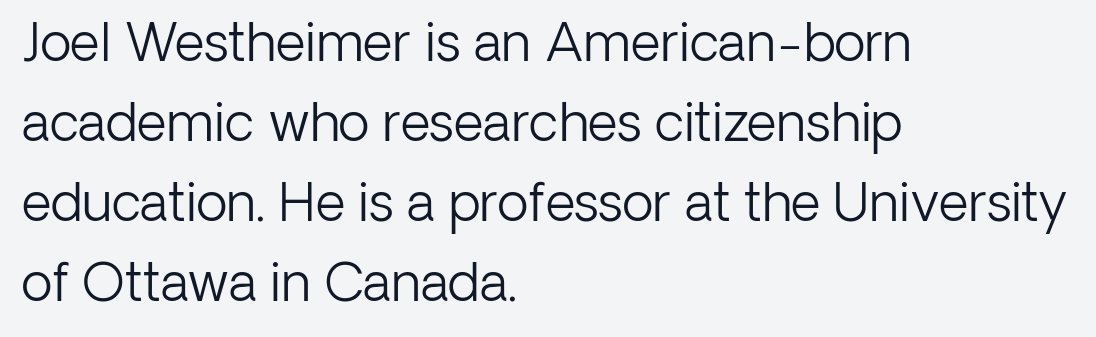
Q: Is the text bold? A: No.
Q: Is the text italic (slanted)? A: No, it is upright.
Q: Is the typeface a serif or a sans-serif typeface? A: Sans-serif.
Q: Is the text underlined? A: No.
Q: How is the paragraph aligned? A: Left-aligned.
Q: Is the spacing between letters normal or unusually wide? A: Normal.
Q: Is the spacing between lines tight, normal or loose? A: Normal.
Q: Width (condensed, normal, or wide)? A: Normal.
Q: Stroke contrast? A: Low.
Q: x-height? A: Medium.
Q: Monospaced? A: No.
